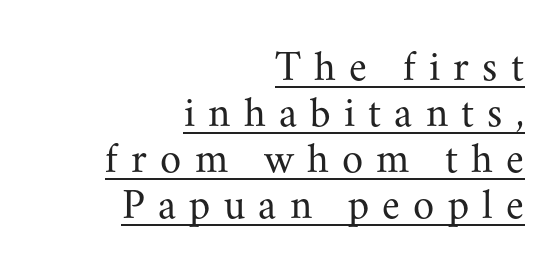
{"serif": "yes", "italic": "no", "bold": "no", "weight": "regular", "width": "normal", "stroke_contrast": "medium", "x_height": "small", "monospaced": "no", "underline": "yes", "align": "right", "line_spacing": "tight", "line_spacing_ratio": 1.07, "letter_spacing": "wide", "letter_spacing_em": 0.31, "glyph_px": 43}
